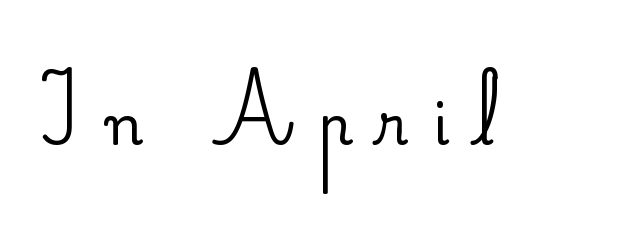
Weight class: somewhere from thin through regular. The area under the type is left untouched. Is this a fixed-width face? No — the glyphs have proportional, varying widths. In terms of posture, this sample is upright. Classification — sans serif.
